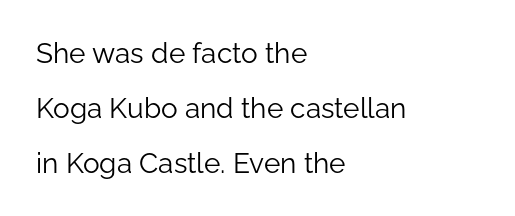
Heaviness? Minimal to ordinary, like unemphasized prose. Proportional: the letters do not fall into vertical columns. The type is set solid horizontally, with unmodified tracking. Examine the stroke ends and you'll find no serifs. These lines stack with their left ends in a neat column. The vertical gap from one line to the next is large.
